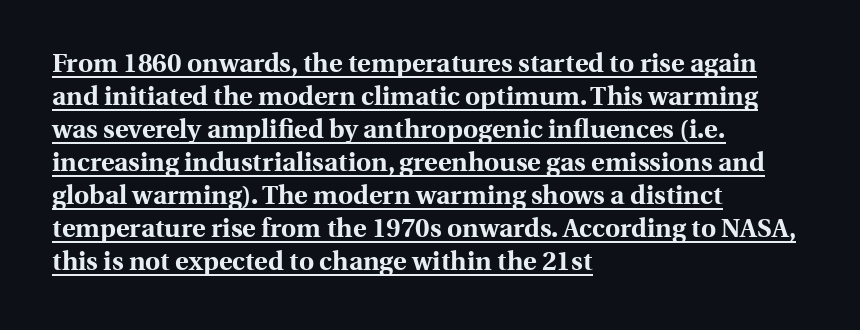
Where is the straight margin? On the left. Does the weight exceed regular? Yes, all the way to bold. These lines were composed using upright roman letters. The lettering is marked with a stroke running underneath it. The letters sit at their default tracking, neither squeezed nor spread.
